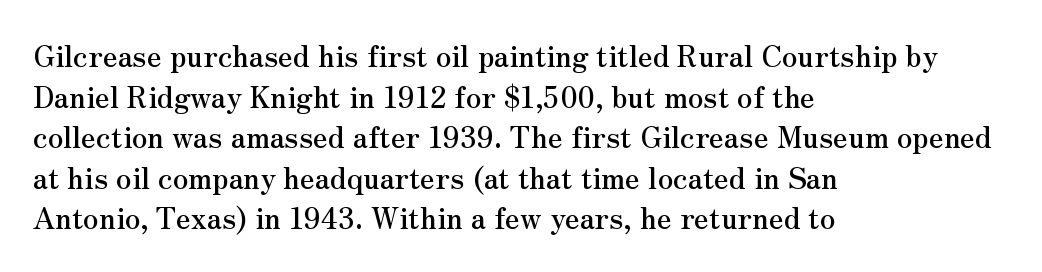
{"serif": "yes", "italic": "no", "width": "normal", "stroke_contrast": "medium", "x_height": "small", "monospaced": "no", "underline": "no", "align": "left", "line_spacing": "normal", "line_spacing_ratio": 1.4, "letter_spacing": "normal", "letter_spacing_em": 0.0, "glyph_px": 29}
